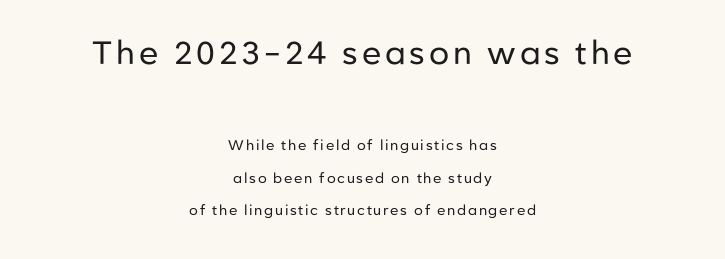
The image shows 32 px regular-weight sans-serif type, upright; set centered, loose line spacing (2.33x), not underlined; the first (top) block is 2.29x larger; low stroke contrast and a medium x-height.
